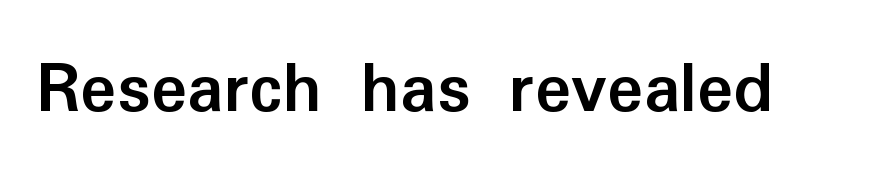
Q: Is the text bold? A: Yes.
Q: Is the text italic (slanted)? A: No, it is upright.
Q: Is the typeface a serif or a sans-serif typeface? A: Sans-serif.
Q: Is the text underlined? A: No.
Q: Is the spacing between letters normal or unusually wide? A: Normal.
Q: Width (condensed, normal, or wide)? A: Normal.
Q: Stroke contrast? A: Low.
Q: x-height? A: Medium.
Q: Monospaced? A: No.
